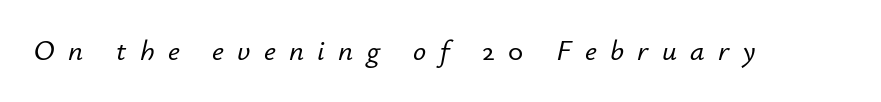
Q: Is the text italic (slanted)? A: Yes, it leans right by about 12 degrees.
Q: Is the text underlined? A: No.
Q: Is the spacing between letters normal or unusually wide? A: Unusually wide.
Q: Width (condensed, normal, or wide)? A: Normal.
Q: Stroke contrast? A: Low.
Q: x-height? A: Small.
Q: Monospaced? A: No.
